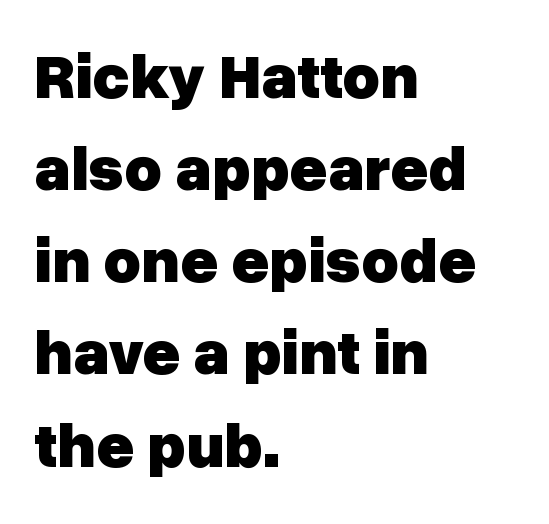
{"serif": "no", "italic": "no", "bold": "yes", "weight": "heavy", "width": "normal", "stroke_contrast": "low", "x_height": "medium", "monospaced": "no", "underline": "no", "align": "left", "line_spacing": "normal", "line_spacing_ratio": 1.44, "letter_spacing": "normal", "letter_spacing_em": 0.0, "glyph_px": 64}
